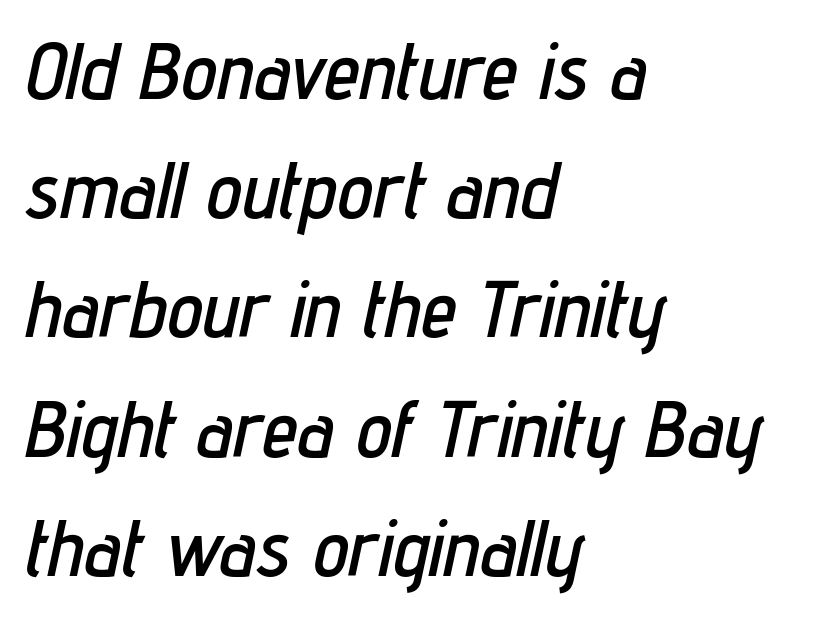
Evenly set lines give the paragraph a standard silhouette. The text carries the slant typical of an italic or oblique font. The tracking reads as untouched default to a designer's eye. Proportional: the letters do not fall into vertical columns.
